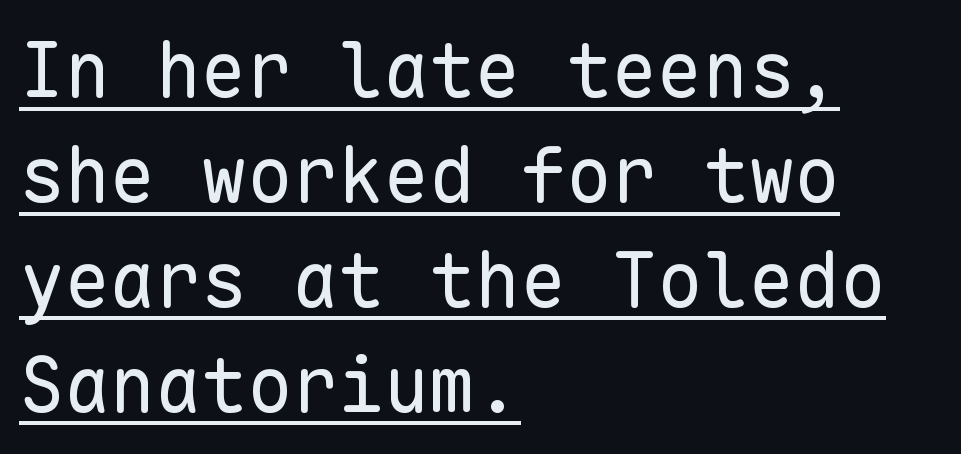
The image shows 76 px regular-weight sans-serif type, upright, monospaced; set left-aligned, normal line spacing (1.38x), normal letter spacing, underlined; low stroke contrast and a medium x-height.
